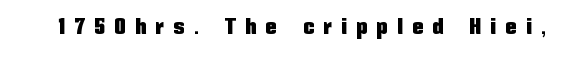
The image shows 22 px text type, upright; set unusually wide letter spacing (+0.44 em), not underlined.
